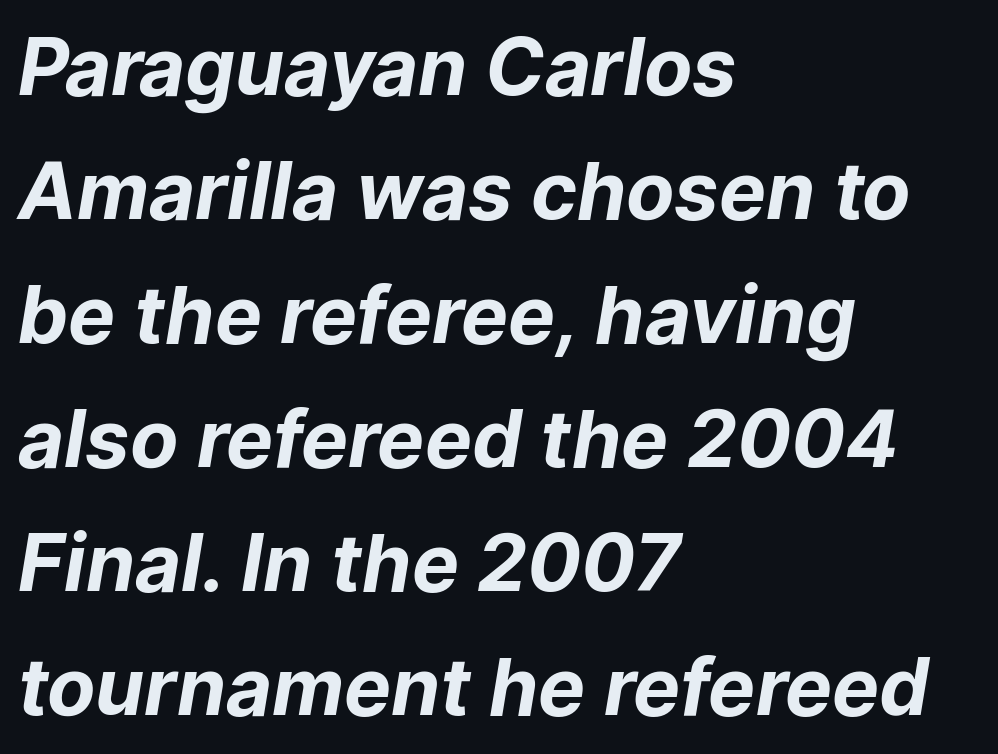
Q: Is the text bold? A: Yes.
Q: Is the typeface a serif or a sans-serif typeface? A: Sans-serif.
Q: Is the text underlined? A: No.
Q: How is the paragraph aligned? A: Left-aligned.
Q: Is the spacing between letters normal or unusually wide? A: Normal.
Q: Is the spacing between lines tight, normal or loose? A: Normal.
Q: Width (condensed, normal, or wide)? A: Normal.
Q: Stroke contrast? A: Low.
Q: x-height? A: Medium.
Q: Monospaced? A: No.
